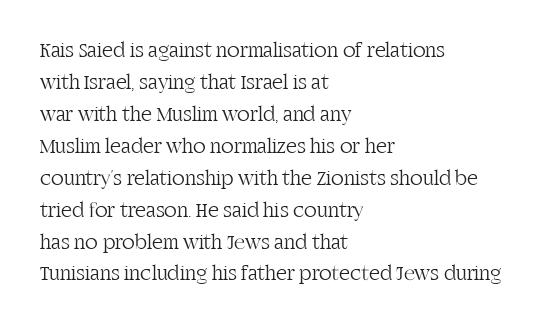
The image shows 21 px text type, upright; set left-aligned, normal line spacing (1.52x), normal letter spacing, not underlined.
